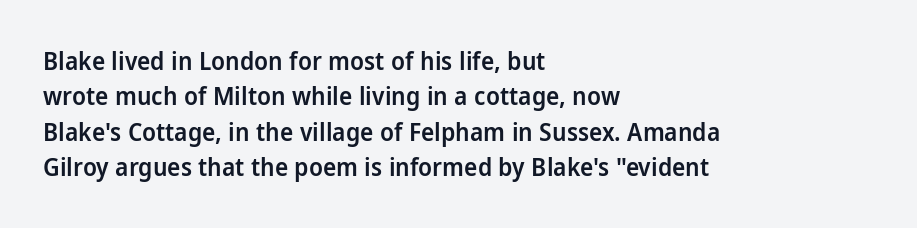
Every letter is mildly thick-stroked: semibold rather than bold. The passage is arranged the way most books set body copy — flush left. The axis of the letterforms is exactly vertical. The rendering uses a moderate line-height, typical for paragraphs.
